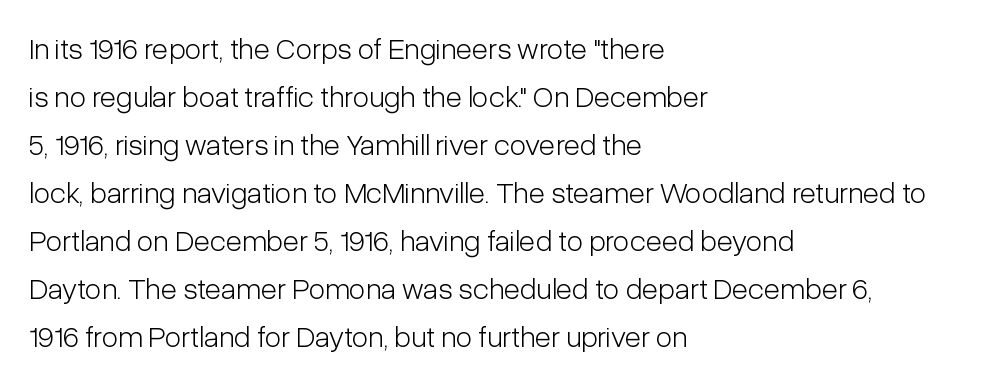
{"serif": "no", "italic": "no", "bold": "no", "weight": "light", "width": "condensed", "stroke_contrast": "low", "x_height": "medium", "monospaced": "no", "underline": "no", "align": "left", "line_spacing": "normal", "line_spacing_ratio": 1.6, "letter_spacing": "normal", "letter_spacing_em": 0.0, "glyph_px": 30}
